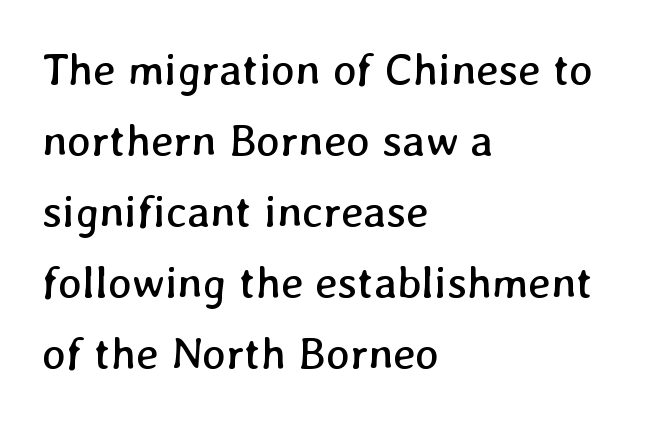
Q: Is the text bold? A: No.
Q: Is the text underlined? A: No.
Q: How is the paragraph aligned? A: Left-aligned.
Q: Is the spacing between letters normal or unusually wide? A: Normal.
Q: Is the spacing between lines tight, normal or loose? A: Normal.
Q: Width (condensed, normal, or wide)? A: Normal.
Q: Stroke contrast? A: Low.
Q: x-height? A: Medium.
Q: Monospaced? A: No.
